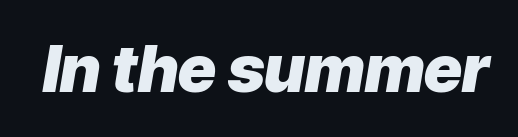
The image shows 65 px heavy type, italic (leaning right); set normal letter spacing, not underlined; low stroke contrast and a medium x-height.
